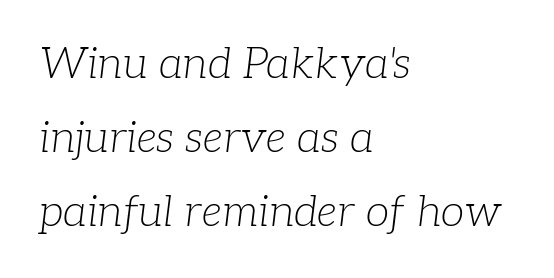
Q: Is the text bold? A: No.
Q: Is the text italic (slanted)? A: Yes, it leans right by about 7 degrees.
Q: Is the typeface a serif or a sans-serif typeface? A: Serif.
Q: Is the text underlined? A: No.
Q: How is the paragraph aligned? A: Left-aligned.
Q: Is the spacing between letters normal or unusually wide? A: Normal.
Q: Width (condensed, normal, or wide)? A: Normal.
Q: Stroke contrast? A: Low.
Q: x-height? A: Medium.
Q: Monospaced? A: No.
